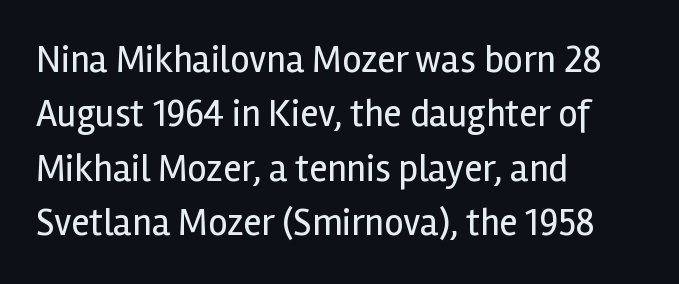
{"serif": "no", "italic": "no", "bold": "no", "weight": "regular", "width": "normal", "x_height": "medium", "monospaced": "no", "underline": "no", "align": "left", "line_spacing": "normal", "line_spacing_ratio": 1.43, "letter_spacing": "normal", "letter_spacing_em": 0.0, "glyph_px": 38}
